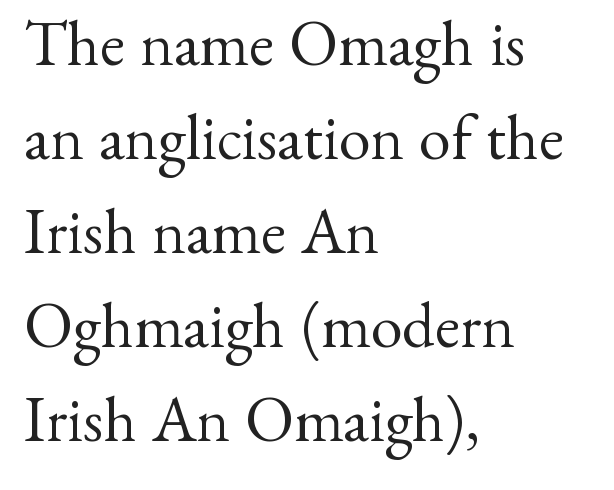
The image shows 64 px regular-weight serif type, upright; set left-aligned, normal line spacing (1.47x), normal letter spacing, not underlined; medium stroke contrast and a small x-height.
